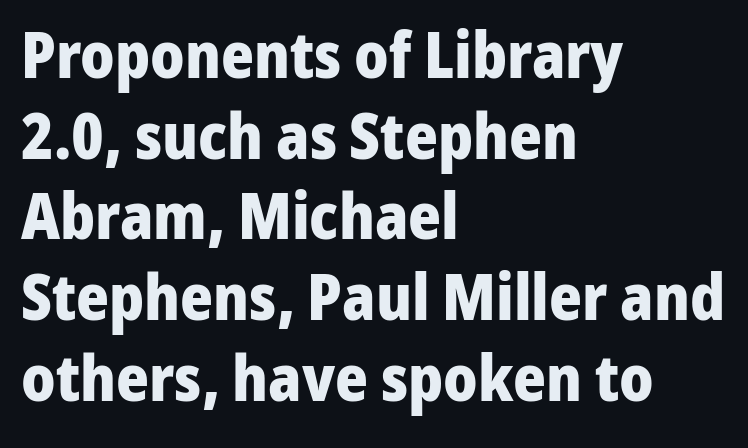
{"serif": "no", "italic": "no", "bold": "yes", "weight": "heavy", "width": "normal", "stroke_contrast": "low", "x_height": "medium", "monospaced": "no", "underline": "no", "align": "left", "line_spacing": "normal", "line_spacing_ratio": 1.28, "letter_spacing": "normal", "letter_spacing_em": 0.0, "glyph_px": 63}
